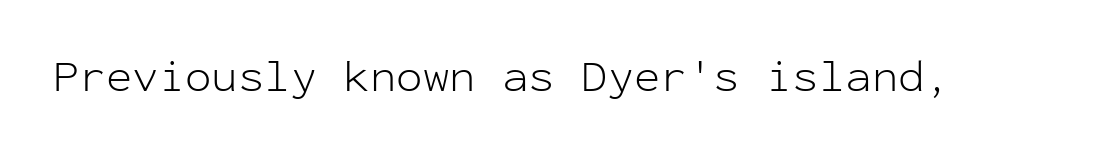
{"serif": "no", "italic": "no", "bold": "no", "weight": "light", "width": "normal", "stroke_contrast": "low", "x_height": "medium", "monospaced": "yes", "underline": "no", "letter_spacing": "normal", "letter_spacing_em": 0.0, "glyph_px": 44}
